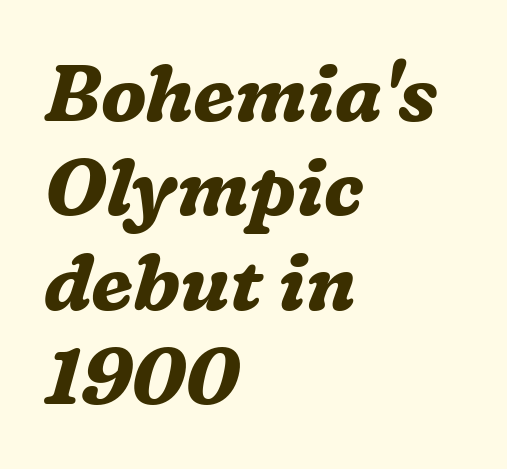
The image shows 78 px bold serif type, italic (leaning right); set left-aligned, line spacing 1.21x, normal letter spacing, not underlined; medium stroke contrast and a medium x-height.
